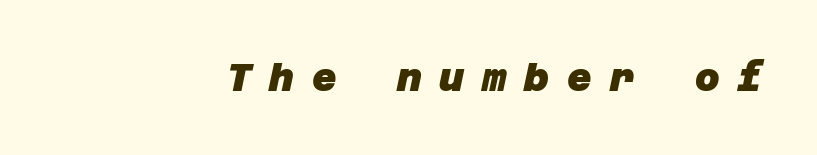
The image shows 38 px heavy sans-serif type; set unusually wide letter spacing (+0.47 em), not underlined; low stroke contrast and a large x-height.
